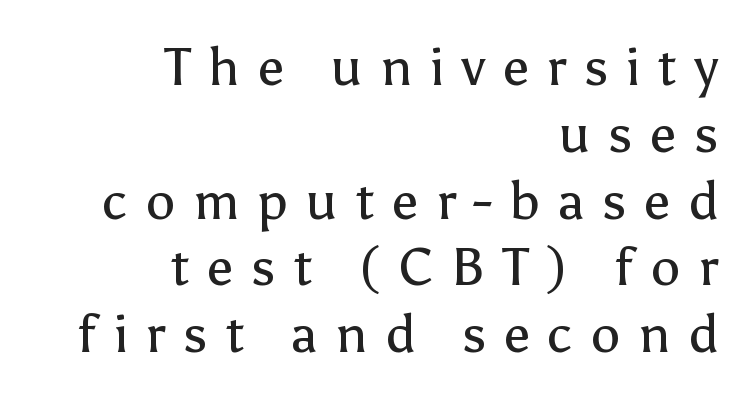
{"serif": "no", "italic": "no", "bold": "no", "weight": "regular", "width": "normal", "stroke_contrast": "low", "x_height": "medium", "monospaced": "no", "underline": "no", "align": "right", "line_spacing": "normal", "line_spacing_ratio": 1.26, "letter_spacing": "wide", "letter_spacing_em": 0.33, "glyph_px": 53}
